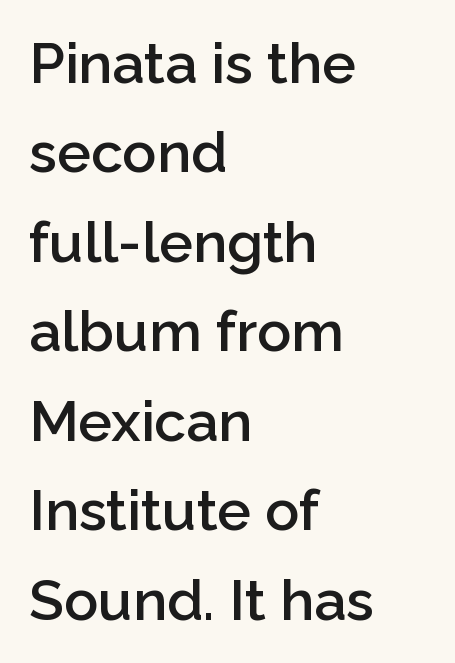
{"serif": "no", "italic": "no", "bold": "semi", "weight": "semibold", "width": "normal", "stroke_contrast": "low", "x_height": "medium", "monospaced": "no", "underline": "no", "align": "left", "line_spacing": "normal", "line_spacing_ratio": 1.57, "letter_spacing": "normal", "letter_spacing_em": 0.0, "glyph_px": 57}
